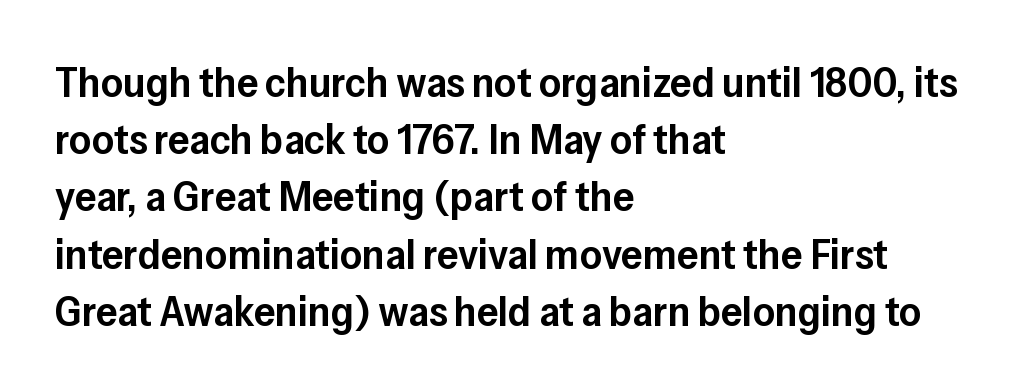
Q: Is the text bold? A: Semi-bold.
Q: Is the text italic (slanted)? A: No, it is upright.
Q: Is the typeface a serif or a sans-serif typeface? A: Sans-serif.
Q: Is the text underlined? A: No.
Q: How is the paragraph aligned? A: Left-aligned.
Q: Is the spacing between letters normal or unusually wide? A: Normal.
Q: Is the spacing between lines tight, normal or loose? A: Normal.
Q: Width (condensed, normal, or wide)? A: Normal.
Q: Stroke contrast? A: Low.
Q: x-height? A: Medium.
Q: Monospaced? A: No.
